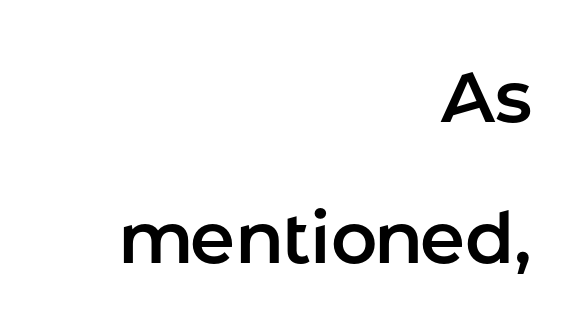
{"serif": "no", "italic": "no", "width": "normal", "stroke_contrast": "low", "x_height": "medium", "monospaced": "no", "underline": "no", "align": "right", "line_spacing": "loose", "line_spacing_ratio": 1.96, "letter_spacing": "normal", "letter_spacing_em": 0.0, "glyph_px": 72}
